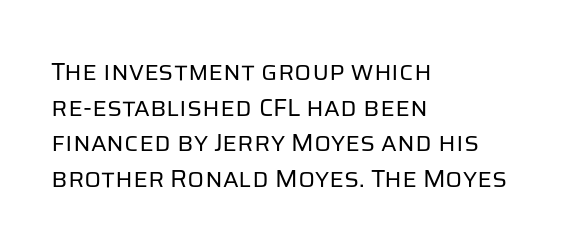
No word sits above an underline. These lines stack with their left ends in a neat column. The line-height multiplier appears to be the usual default. Ordinary non-slanted type is in use. Students, note that the glyphs here touch the page at normal intervals.
